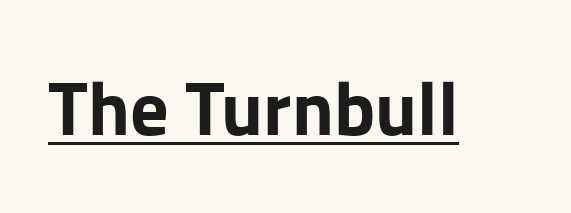
{"serif": "no", "italic": "no", "bold": "yes", "weight": "bold", "width": "normal", "stroke_contrast": "low", "x_height": "medium", "monospaced": "no", "underline": "yes", "letter_spacing": "normal", "letter_spacing_em": 0.0, "glyph_px": 76}
